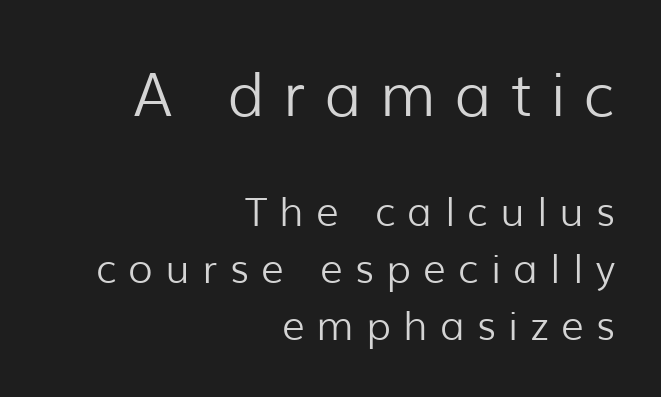
Descender tails drop into unmarked territory. Designer's note — italics off, roman on. Stems and bowls with no extra thickness — not bold. The paragraph has a hard right edge and a soft left edge.
